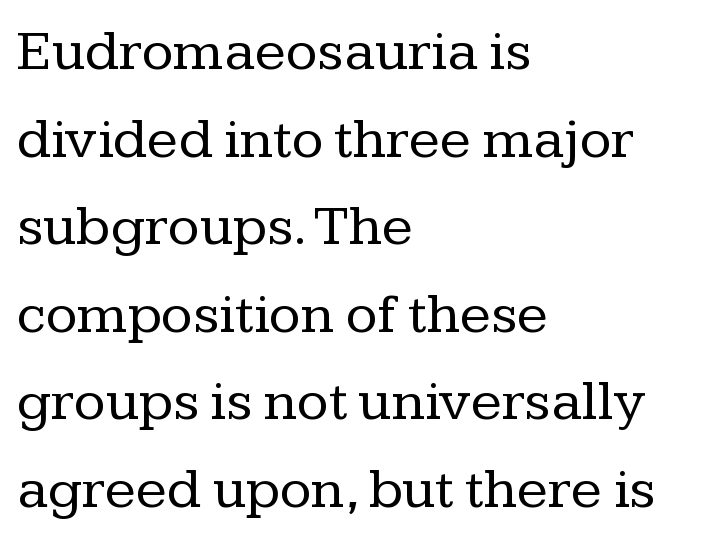
Spacing verdict: proportional, widths tailored to each character. Line spacing here is normal. Observe the serifs anchoring each vertical stroke in this sample. In terms of posture, this sample is upright. The rendering keeps characters at their native spacing.
